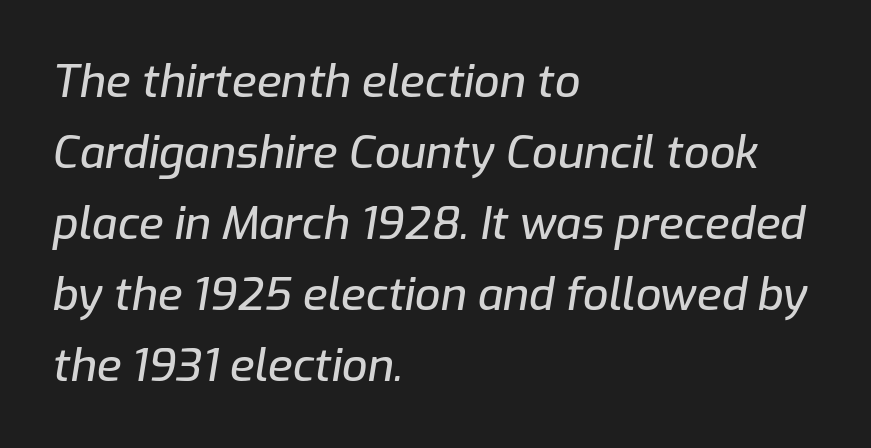
Q: Is the text italic (slanted)? A: Yes, it leans right by about 9 degrees.
Q: Is the text underlined? A: No.
Q: How is the paragraph aligned? A: Left-aligned.
Q: Is the spacing between letters normal or unusually wide? A: Normal.
Q: Is the spacing between lines tight, normal or loose? A: Normal.
Q: Width (condensed, normal, or wide)? A: Normal.
Q: Stroke contrast? A: Low.
Q: x-height? A: Medium.
Q: Monospaced? A: No.
